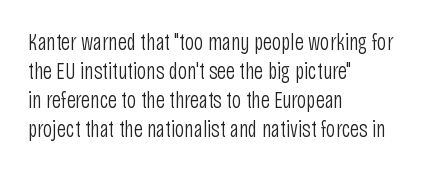
Q: Is the text bold? A: No.
Q: Is the text italic (slanted)? A: No, it is upright.
Q: Is the text underlined? A: No.
Q: How is the paragraph aligned? A: Left-aligned.
Q: Is the spacing between letters normal or unusually wide? A: Normal.
Q: Is the spacing between lines tight, normal or loose? A: Normal.
